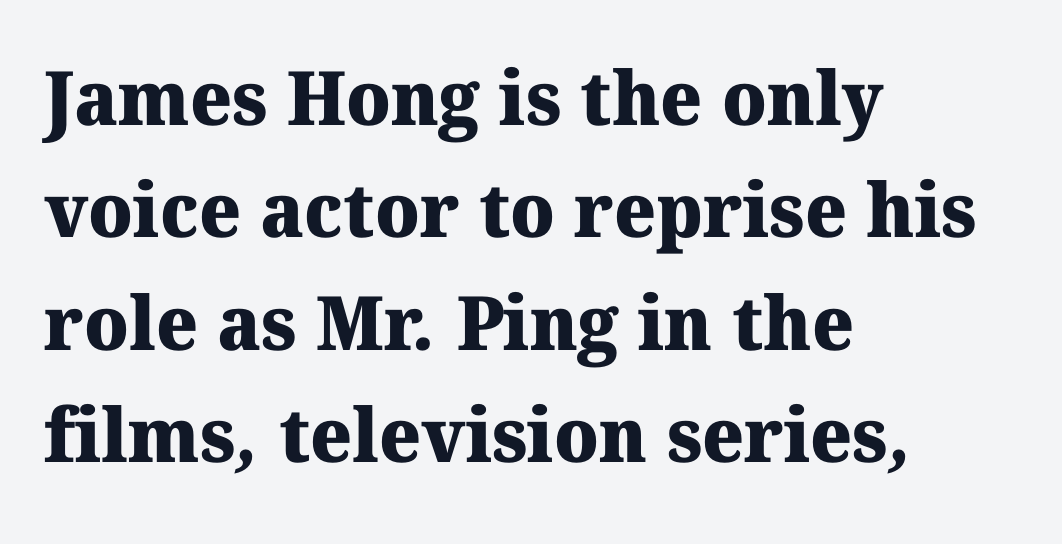
The image shows 75 px heavy serif type; set left-aligned, normal line spacing (1.5x), normal letter spacing, not underlined; medium stroke contrast and a medium x-height.
